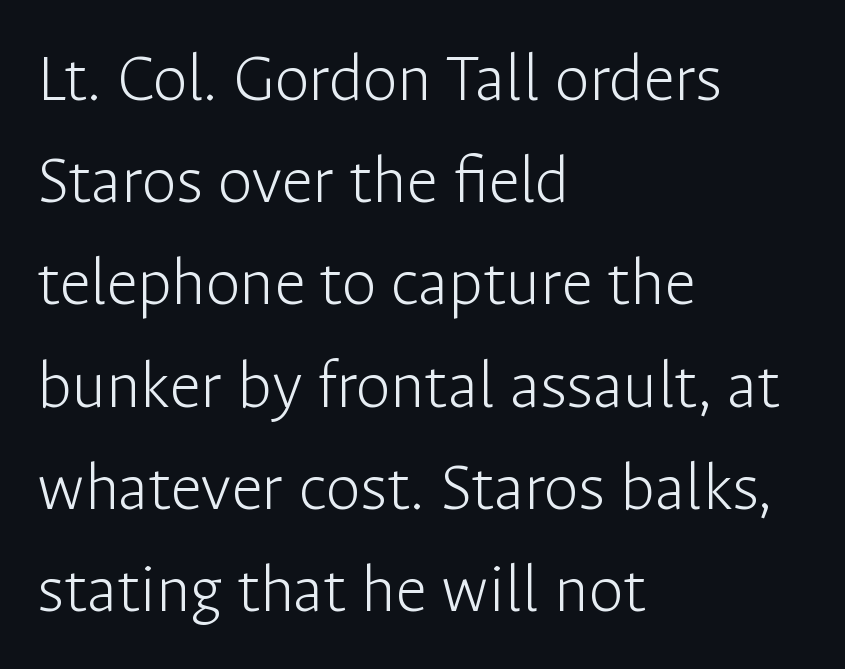
{"serif": "no", "italic": "no", "bold": "no", "weight": "light", "width": "normal", "stroke_contrast": "low", "x_height": "medium", "monospaced": "no", "underline": "no", "align": "left", "line_spacing": "normal", "line_spacing_ratio": 1.46, "letter_spacing": "normal", "letter_spacing_em": 0.0, "glyph_px": 70}
